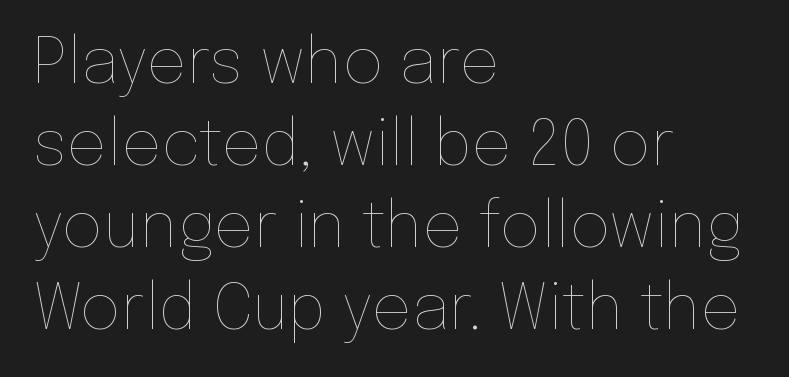
{"italic": "no", "bold": "no", "weight": "thin", "width": "normal", "stroke_contrast": "low", "x_height": "medium", "monospaced": "no", "underline": "no", "align": "left", "line_spacing": "normal", "line_spacing_ratio": 1.3, "letter_spacing": "normal", "letter_spacing_em": 0.0, "glyph_px": 63}
